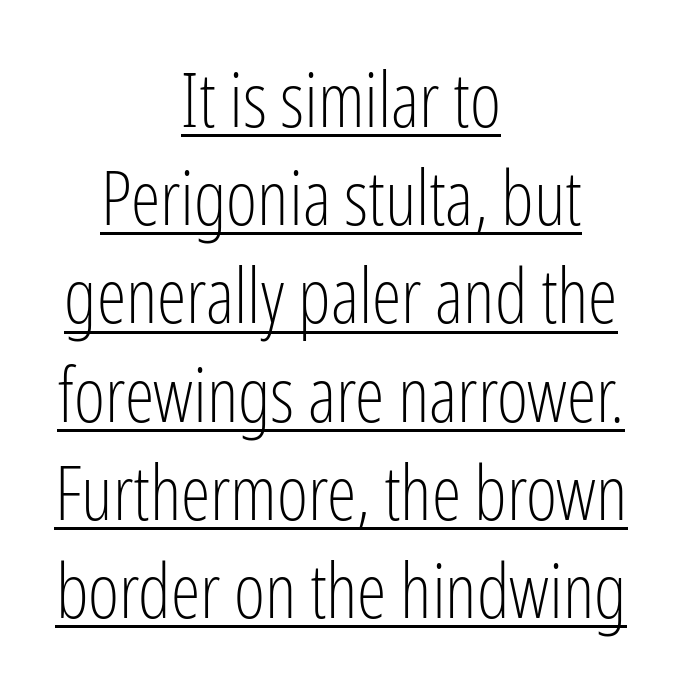
Q: Is the text bold? A: No.
Q: Is the text italic (slanted)? A: No, it is upright.
Q: Is the typeface a serif or a sans-serif typeface? A: Sans-serif.
Q: Is the text underlined? A: Yes.
Q: How is the paragraph aligned? A: Centered.
Q: Is the spacing between letters normal or unusually wide? A: Normal.
Q: Is the spacing between lines tight, normal or loose? A: Normal.
Q: Width (condensed, normal, or wide)? A: Condensed.
Q: Stroke contrast? A: Low.
Q: x-height? A: Medium.
Q: Monospaced? A: No.
